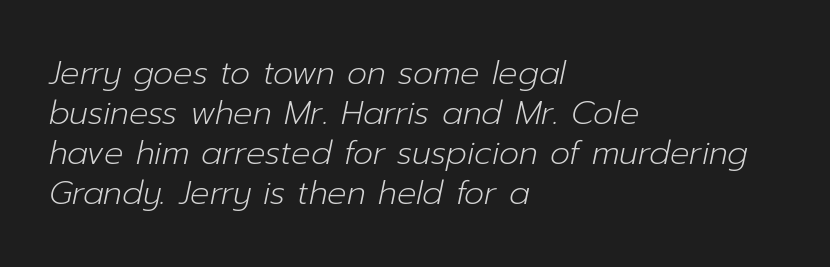
{"italic": "yes", "lean": "right", "slant_degrees": 12, "bold": "no", "weight": "light", "width": "normal", "stroke_contrast": "low", "x_height": "medium", "monospaced": "no", "underline": "no", "align": "left", "line_spacing": "normal", "line_spacing_ratio": 1.25, "letter_spacing": "normal", "letter_spacing_em": 0.0, "glyph_px": 32}
